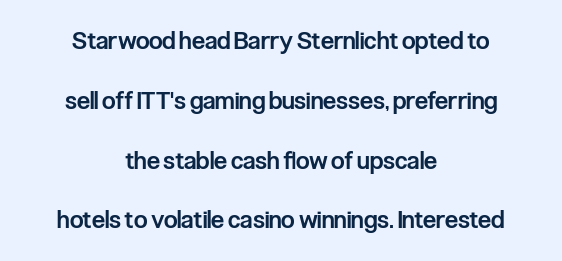
The image shows 24 px text type, upright; set centered, loose line spacing (2.49x), normal letter spacing, not underlined.
